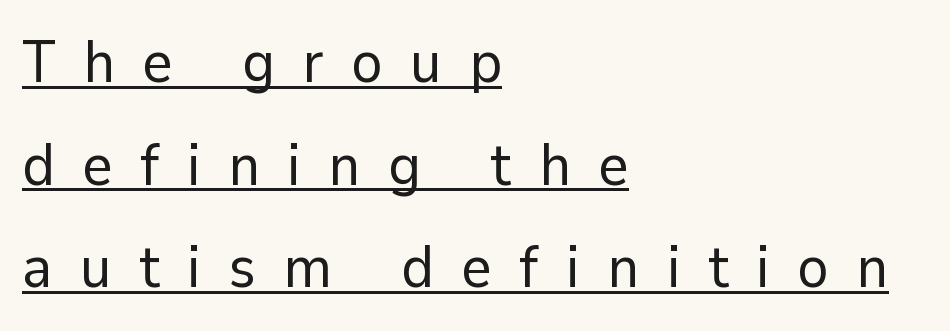
Q: Is the text bold? A: No.
Q: Is the text italic (slanted)? A: No, it is upright.
Q: Is the typeface a serif or a sans-serif typeface? A: Sans-serif.
Q: Is the text underlined? A: Yes.
Q: How is the paragraph aligned? A: Left-aligned.
Q: Is the spacing between letters normal or unusually wide? A: Unusually wide.
Q: Width (condensed, normal, or wide)? A: Normal.
Q: Stroke contrast? A: Low.
Q: x-height? A: Medium.
Q: Monospaced? A: No.
